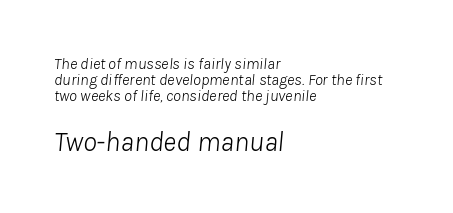
The image shows 28 px light type, italic (leaning right); set left-aligned, tight line spacing (1.01x), normal letter spacing, not underlined; the second (bottom) block is 1.75x larger; low stroke contrast and a medium x-height.
